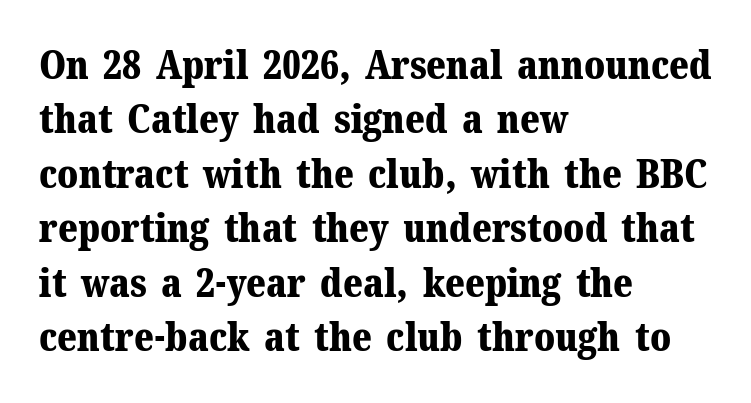
{"serif": "yes", "italic": "no", "bold": "yes", "weight": "bold", "width": "normal", "stroke_contrast": "medium", "x_height": "medium", "monospaced": "no", "underline": "no", "align": "left", "line_spacing": "normal", "line_spacing_ratio": 1.36, "letter_spacing": "normal", "letter_spacing_em": 0.0, "glyph_px": 40}
